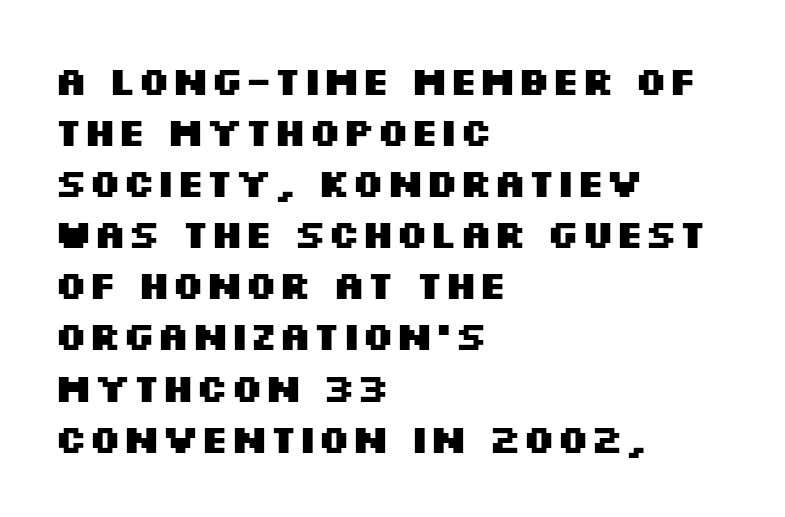
Q: Is the text bold? A: Yes.
Q: Is the text italic (slanted)? A: No, it is upright.
Q: Is the typeface a serif or a sans-serif typeface? A: Sans-serif.
Q: Is the text underlined? A: No.
Q: How is the paragraph aligned? A: Left-aligned.
Q: Is the spacing between letters normal or unusually wide? A: Normal.
Q: Is the spacing between lines tight, normal or loose? A: Normal.
Q: Width (condensed, normal, or wide)? A: Wide.
Q: Stroke contrast? A: Medium.
Q: x-height? A: Large.
Q: Monospaced? A: No.
